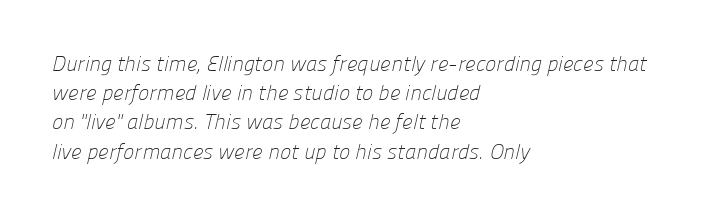
{"bold": "no", "underline": "no", "align": "left", "line_spacing": "normal", "line_spacing_ratio": 1.39, "letter_spacing": "normal", "letter_spacing_em": 0.0, "glyph_px": 21}
